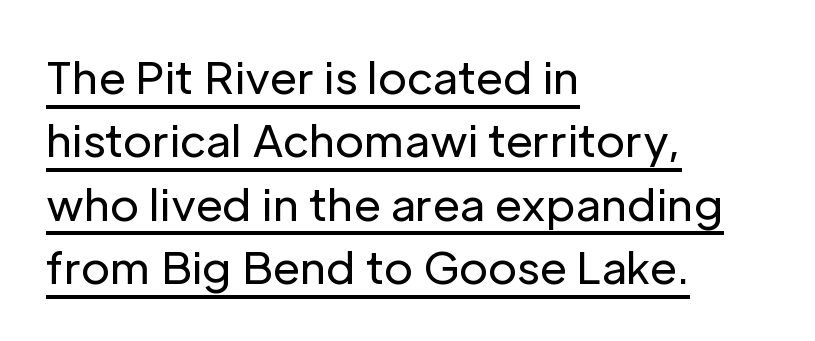
{"serif": "no", "italic": "no", "bold": "no", "weight": "regular", "width": "normal", "stroke_contrast": "low", "x_height": "medium", "monospaced": "no", "underline": "yes", "align": "left", "line_spacing": "normal", "line_spacing_ratio": 1.44, "letter_spacing": "normal", "letter_spacing_em": 0.0, "glyph_px": 44}
